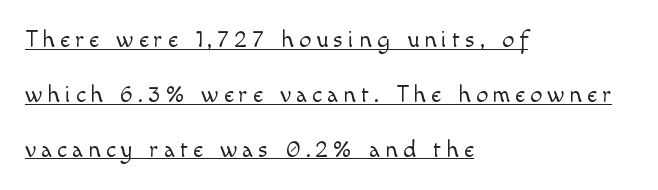
Line spacing here is loose. Unlike italic type, these characters show no tilt at all. Left-aligned paragraph, ragged on the right. Loose tracking; the words dissolve into strings of separated letters. Students, observe the line beneath the letters — that is underlining.
